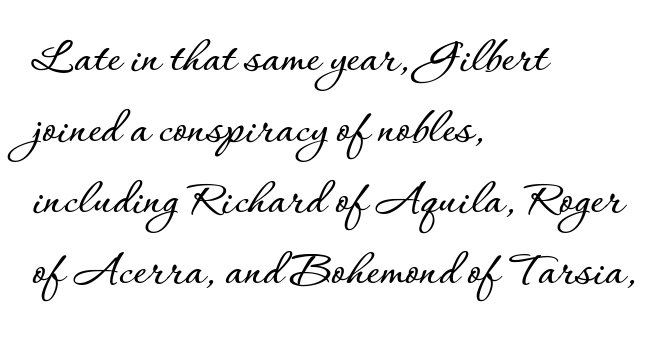
Spacing verdict: proportional, widths tailored to each character. All the whitespace from short lines collects on the right. Rows of type keep a routine distance in the vertical direction. Here the glyphs are tracked normally, forming tight word shapes.
